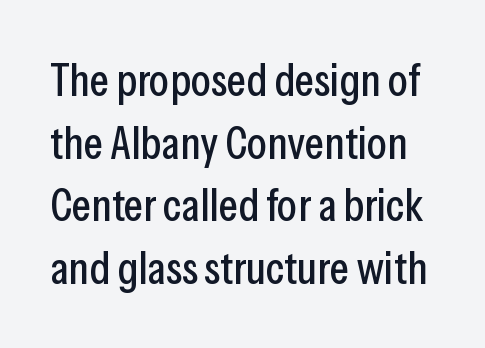
{"serif": "no", "italic": "no", "width": "condensed", "stroke_contrast": "low", "x_height": "medium", "monospaced": "no", "underline": "no", "line_spacing": "normal", "line_spacing_ratio": 1.36, "letter_spacing": "normal", "letter_spacing_em": 0.0, "glyph_px": 46}
